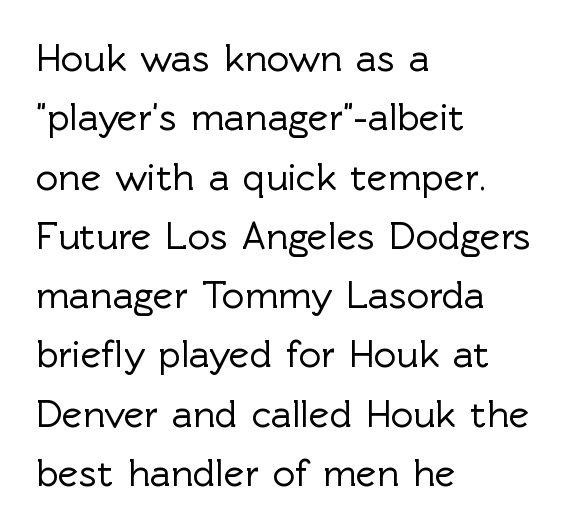
Q: Is the text italic (slanted)? A: No, it is upright.
Q: Is the typeface a serif or a sans-serif typeface? A: Sans-serif.
Q: Is the text underlined? A: No.
Q: How is the paragraph aligned? A: Left-aligned.
Q: Is the spacing between letters normal or unusually wide? A: Normal.
Q: Is the spacing between lines tight, normal or loose? A: Normal.
Q: Width (condensed, normal, or wide)? A: Normal.
Q: x-height? A: Medium.
Q: Monospaced? A: No.
